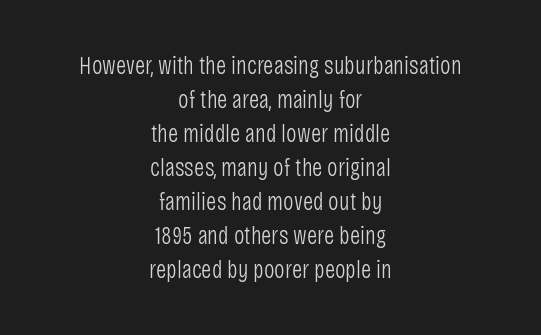
{"italic": "no", "bold": "no", "underline": "no", "align": "center", "line_spacing": "normal", "line_spacing_ratio": 1.36, "letter_spacing": "normal", "letter_spacing_em": 0.0, "glyph_px": 25}
